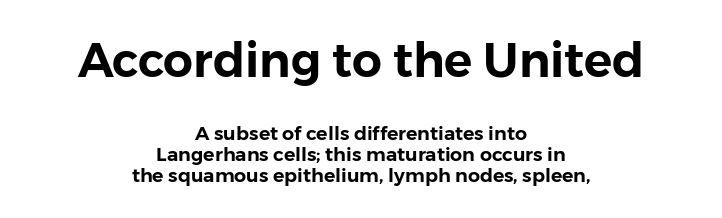
The image shows 47 px sans-serif type, upright; set centered, tight line spacing (1.11x), normal letter spacing, not underlined; the first (top) block is 2.47x larger; low stroke contrast and a medium x-height.
